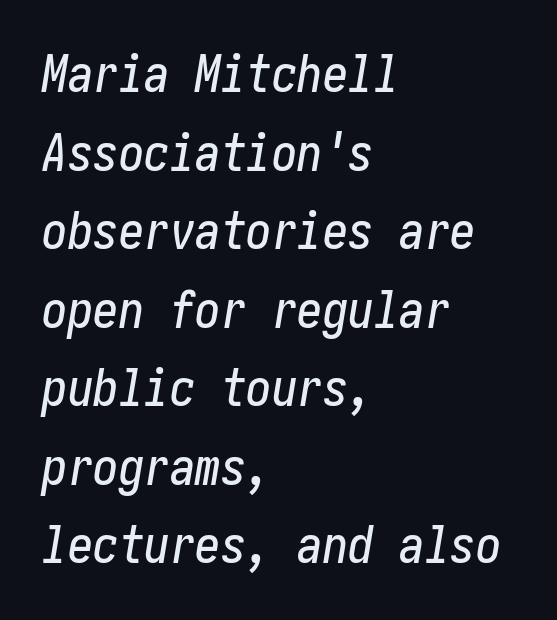
Just letters on the line, the space beneath them empty. The whole block is typeset with a tilt. These lines stack with their left ends in a neat column. How would I describe the line gaps? Plain and ordinary.
